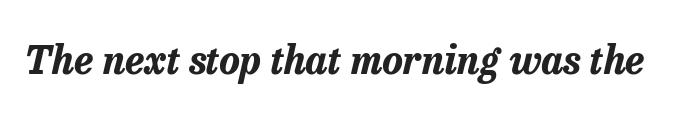
Character widths vary here, with narrow letters taking less room than wide ones. There is no visible air inserted between adjacent glyphs. A dark, heavy texture on the line: the type is bold. Unmarked baselines from the first word to the last.
